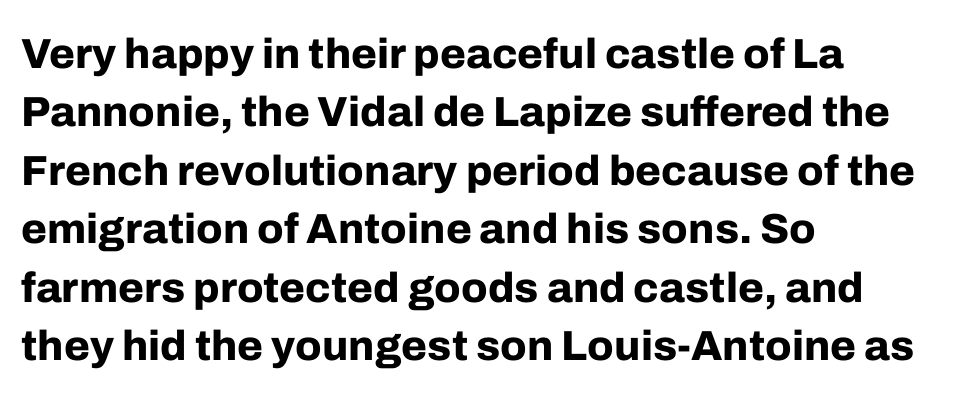
The image shows 42 px bold sans-serif type, upright; set left-aligned, normal line spacing (1.39x), normal letter spacing, not underlined; low stroke contrast and a medium x-height.
